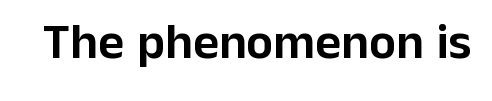
The rendering shows plain stroke endings on the letterforms — a sans-serif design. Clear beneath every line of the passage. Every character sits straight up, as roman type does. Here the designer chose a conventional face with non-uniform glyph widths. This rendering leaves character spacing at its baseline value.
